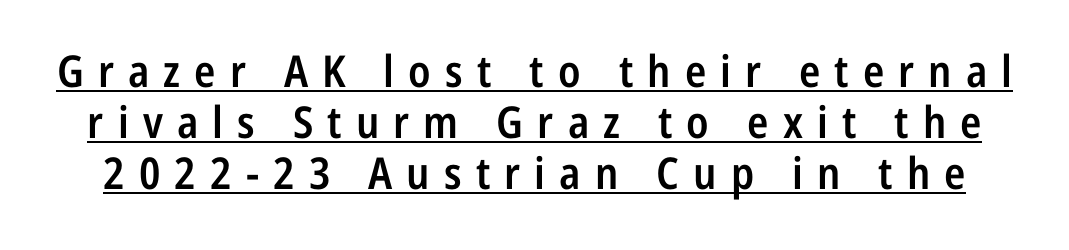
A semibold gives these letters moderate extra thickness, short of bold. The letters stand upright; this is a roman face. Type style note: lacks serifs. The line texture is sparse and dotted thanks to wide tracking. Glance below the letters and you will spot a drawn line.
